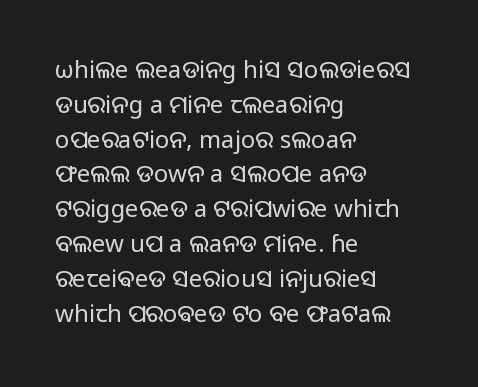
{"italic": "no", "bold": "no", "underline": "no", "align": "left", "line_spacing": "normal", "line_spacing_ratio": 1.45, "letter_spacing": "normal", "letter_spacing_em": 0.0, "glyph_px": 24}
